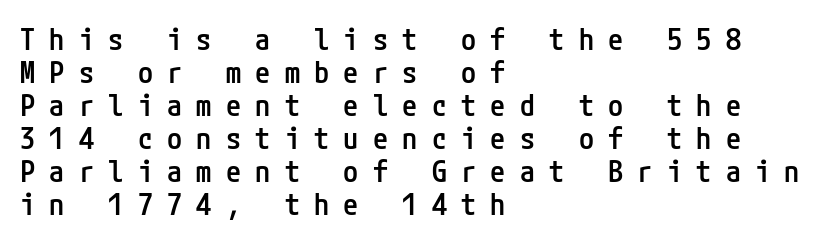
A bit beefed up — I'd call it semibold rather than bold. The type sits square on the baseline with zero lean. Students, note that the glyphs here are deliberately spaced far apart. Where is the straight margin? On the left.
